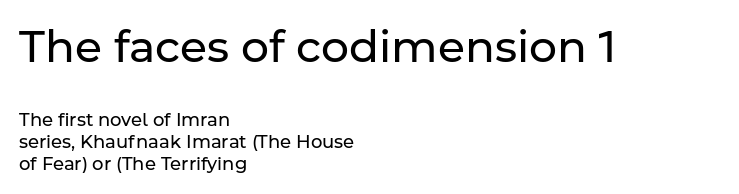
{"serif": "no", "italic": "no", "bold": "no", "weight": "regular", "width": "normal", "stroke_contrast": "low", "x_height": "medium", "monospaced": "no", "underline": "no", "align": "left", "line_spacing_ratio": 1.22, "letter_spacing": "normal", "letter_spacing_em": 0.0, "larger_block": "first", "size_ratio": 2.44, "glyph_px": 44}
